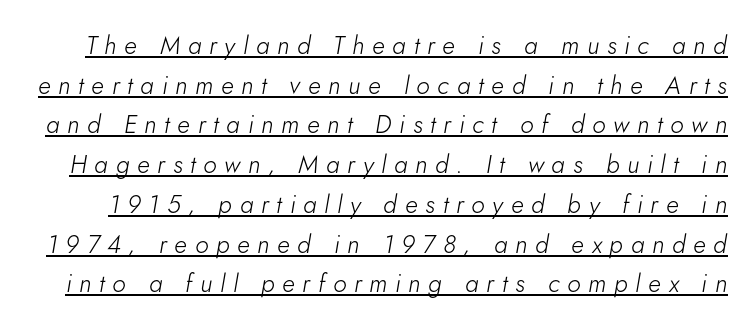
Q: Is the text bold? A: No.
Q: Is the text italic (slanted)? A: Yes, it leans right by about 5 degrees.
Q: Is the text underlined? A: Yes.
Q: Is the spacing between letters normal or unusually wide? A: Unusually wide.
Q: Is the spacing between lines tight, normal or loose? A: Normal.
